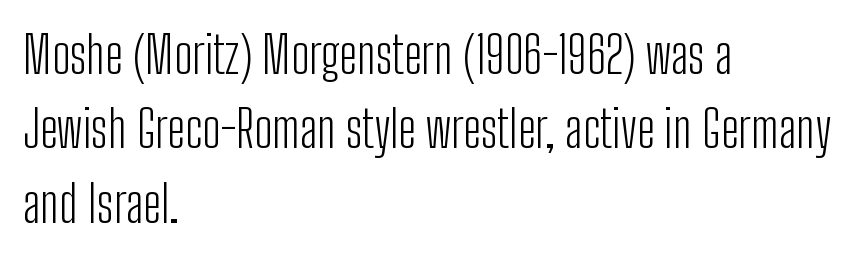
Quick note: not italic, upright. The text was rendered using a sans face with plain stroke endings. Note the varied advance widths — an 'i' is clearly narrower than an 'm'. Regarding leading, the lines here are spaced in the standard way. The compositor pushed each line to the left boundary.
